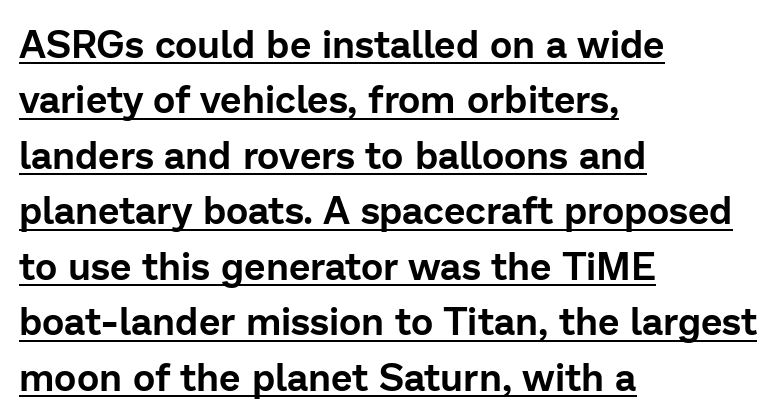
The letters carry no serifs — their stems end cleanly without finishing strokes. The type is set solid horizontally, with unmodified tracking. The face used here is proportionally spaced, like ordinary book or web type. Horizontally, the lines are justified to the leading edge only. Style check: upright. The designer left line spacing at the default.
